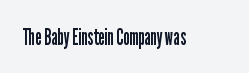
The type is set solid horizontally, with unmodified tracking. Words float on clear page, feet unadorned. A quiet, ordinary-to-light weight characterises the typeface. The type sits square on the baseline with zero lean.
